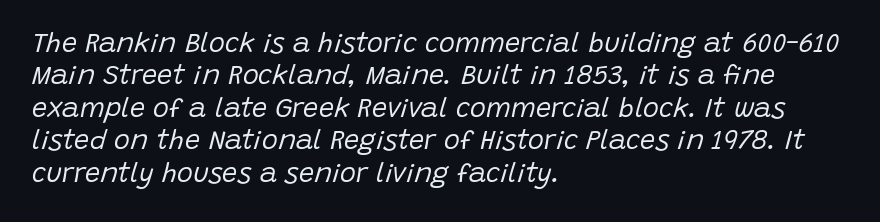
{"italic": "yes", "lean": "right", "slant_degrees": 15, "bold": "no", "underline": "no", "align": "left", "line_spacing_ratio": 1.2, "letter_spacing": "normal", "letter_spacing_em": 0.0, "glyph_px": 27}
